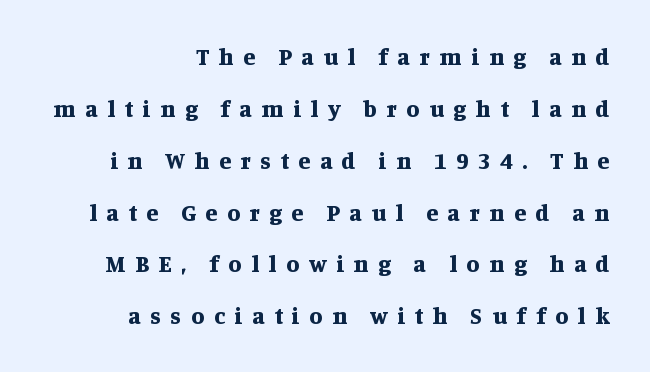
Q: Is the text bold? A: Yes.
Q: Is the text italic (slanted)? A: No, it is upright.
Q: Is the text underlined? A: No.
Q: How is the paragraph aligned? A: Right-aligned.
Q: Is the spacing between letters normal or unusually wide? A: Unusually wide.
Q: Is the spacing between lines tight, normal or loose? A: Loose.
